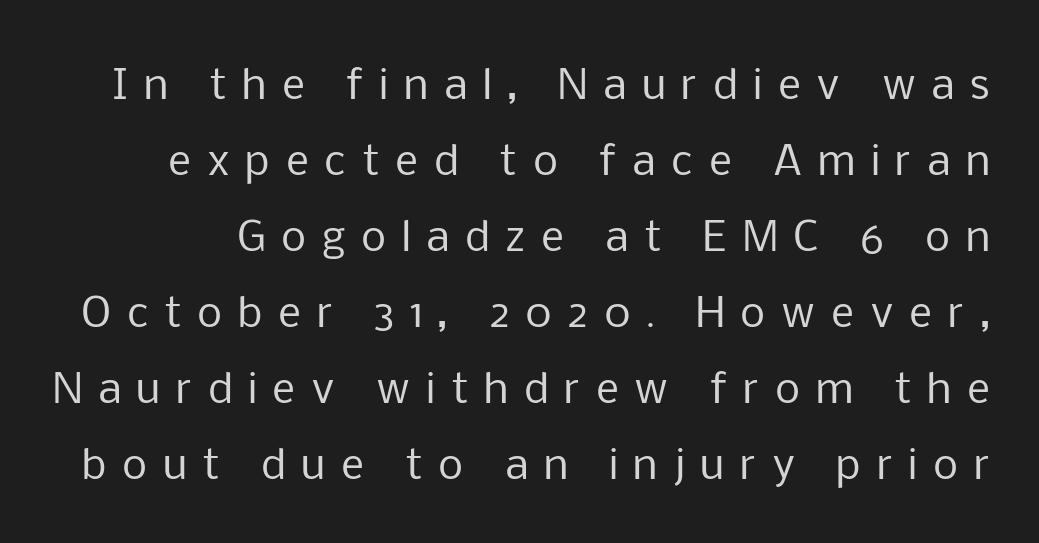
{"serif": "no", "italic": "no", "bold": "no", "weight": "regular", "width": "normal", "stroke_contrast": "low", "x_height": "medium", "monospaced": "no", "underline": "no", "line_spacing": "loose", "line_spacing_ratio": 1.9, "letter_spacing": "wide", "letter_spacing_em": 0.39, "glyph_px": 40}
